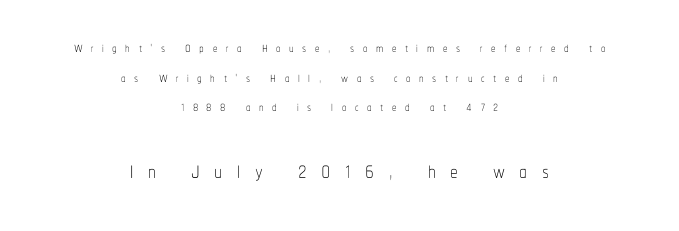
The image shows 31 px thin, condensed type, upright; set centered, normal line spacing (1.64x), unusually wide letter spacing (+0.47 em), not underlined; the second (bottom) block is 1.72x larger; low stroke contrast and a medium x-height.
